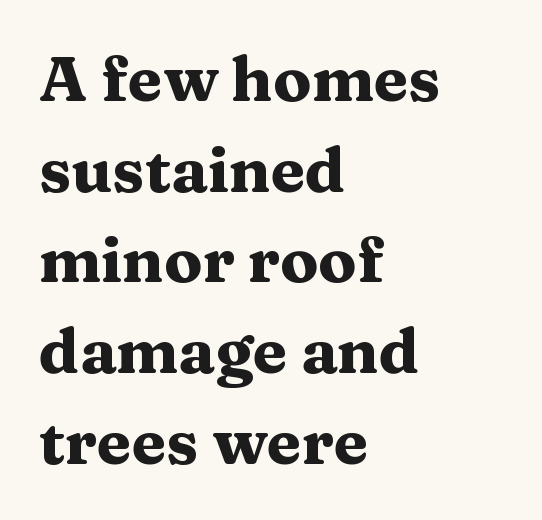
Q: Is the text bold? A: Yes.
Q: Is the text italic (slanted)? A: No, it is upright.
Q: Is the typeface a serif or a sans-serif typeface? A: Serif.
Q: Is the text underlined? A: No.
Q: How is the paragraph aligned? A: Left-aligned.
Q: Is the spacing between letters normal or unusually wide? A: Normal.
Q: Is the spacing between lines tight, normal or loose? A: Normal.
Q: Width (condensed, normal, or wide)? A: Wide.
Q: Stroke contrast? A: Medium.
Q: x-height? A: Medium.
Q: Monospaced? A: No.
